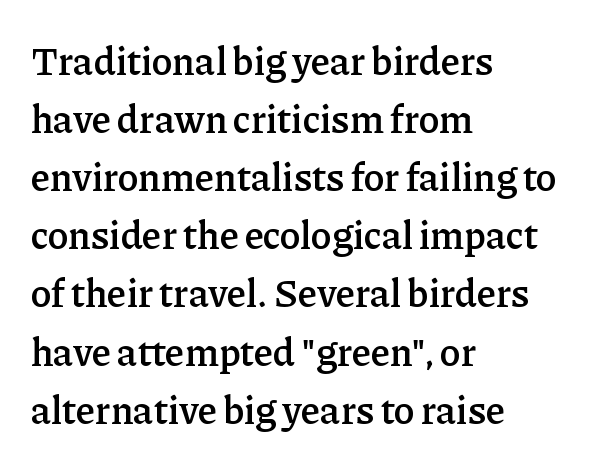
Q: Is the text bold? A: Semi-bold.
Q: Is the text italic (slanted)? A: No, it is upright.
Q: Is the typeface a serif or a sans-serif typeface? A: Serif.
Q: Is the text underlined? A: No.
Q: How is the paragraph aligned? A: Left-aligned.
Q: Is the spacing between letters normal or unusually wide? A: Normal.
Q: Is the spacing between lines tight, normal or loose? A: Normal.
Q: Width (condensed, normal, or wide)? A: Normal.
Q: Stroke contrast? A: Low.
Q: x-height? A: Medium.
Q: Monospaced? A: No.
